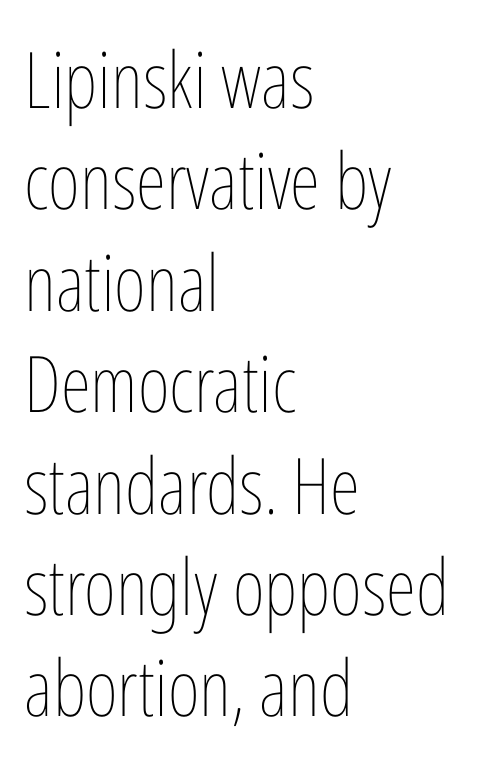
The image shows 78 px thin, condensed type, upright; set left-aligned, normal line spacing (1.3x), normal letter spacing, not underlined; low stroke contrast and a medium x-height.
